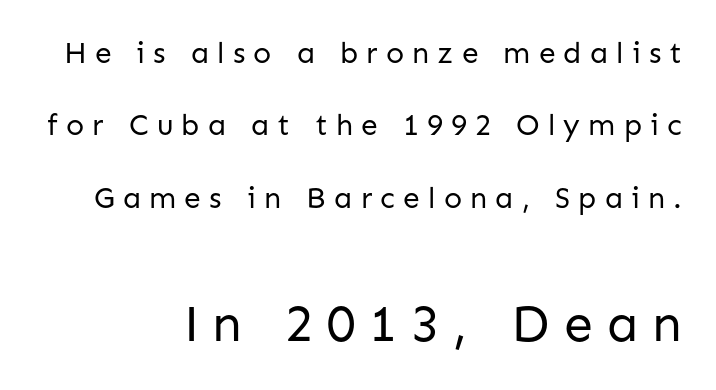
The image shows 52 px regular-weight sans-serif type, upright; set right-aligned, loose line spacing (2.41x), unusually wide letter spacing (+0.27 em), not underlined; the second (bottom) block is 1.73x larger; low stroke contrast and a medium x-height.
